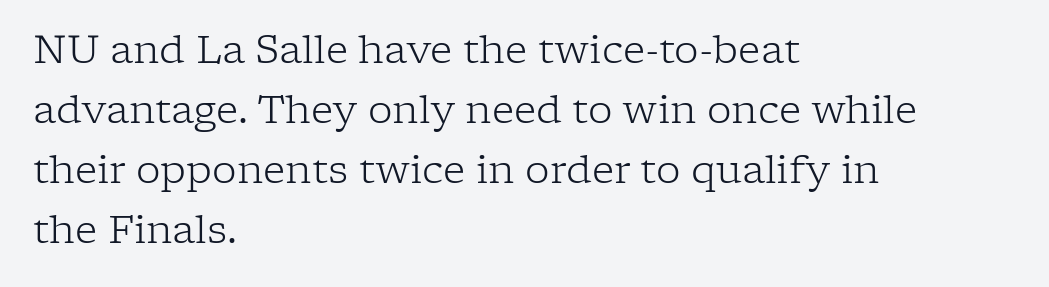
The image shows 39 px light serif type, upright; set left-aligned, normal line spacing (1.54x), normal letter spacing, not underlined; low stroke contrast and a medium x-height.
